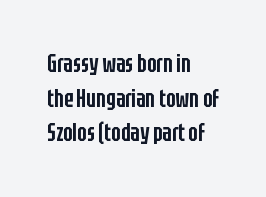
Q: Is the text bold? A: Semi-bold.
Q: Is the text italic (slanted)? A: No, it is upright.
Q: Is the text underlined? A: No.
Q: How is the paragraph aligned? A: Left-aligned.
Q: Is the spacing between letters normal or unusually wide? A: Normal.
Q: Is the spacing between lines tight, normal or loose? A: Normal.
